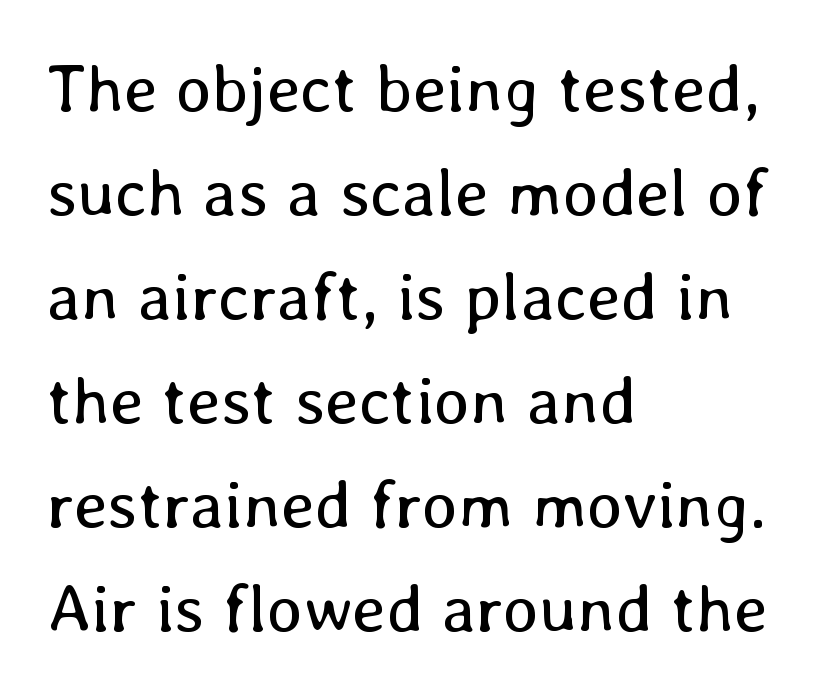
{"italic": "no", "bold": "no", "weight": "regular", "width": "normal", "stroke_contrast": "low", "x_height": "medium", "monospaced": "no", "underline": "no", "align": "left", "line_spacing": "normal", "line_spacing_ratio": 1.53, "letter_spacing": "normal", "letter_spacing_em": 0.0, "glyph_px": 68}
